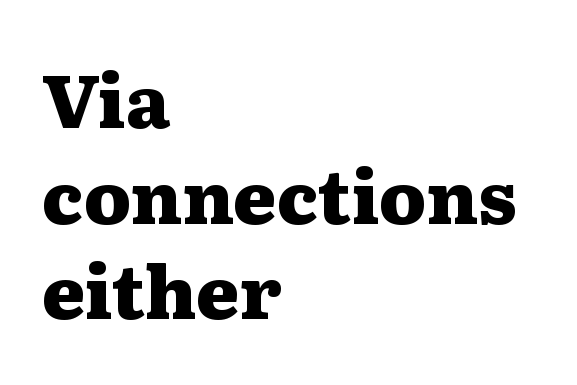
The sample has been set heavy, in full bold. Yep, those are serifs on the letters. What's the leading like? Ordinary, nothing unusual. Quick note: underline off. Character widths vary here, with narrow letters taking less room than wide ones.
